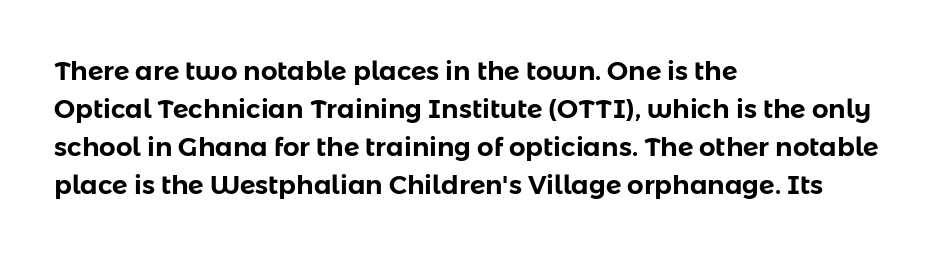
{"italic": "no", "underline": "no", "align": "left", "line_spacing": "normal", "line_spacing_ratio": 1.46, "letter_spacing": "normal", "letter_spacing_em": 0.0, "glyph_px": 26}
